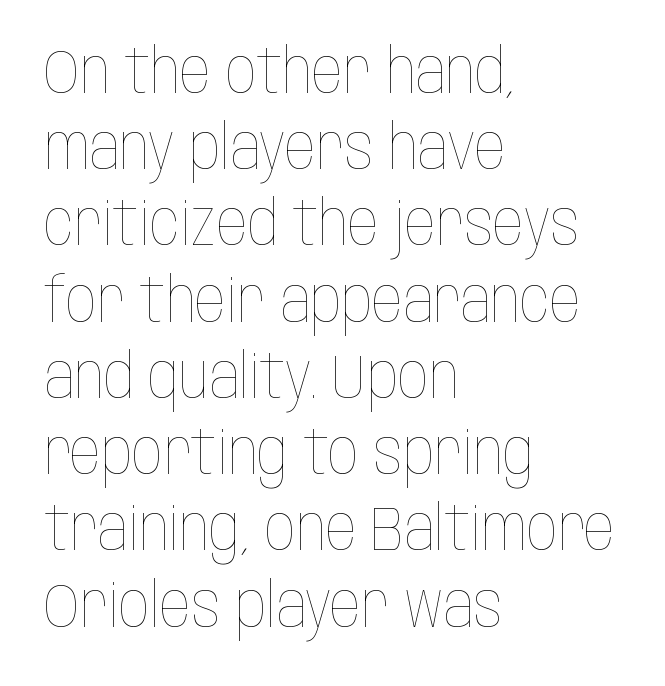
Summary of vertical rhythm: regular, with standard interline spacing. Vertical strokes here are truly vertical. Characters follow at the spacing the type designer built in. Summary of weight: not heavy and not bold.
